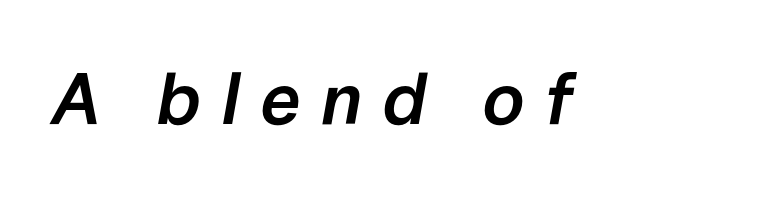
Q: Is the text bold? A: Semi-bold.
Q: Is the text italic (slanted)? A: Yes, it leans right by about 10 degrees.
Q: Is the text underlined? A: No.
Q: Is the spacing between letters normal or unusually wide? A: Unusually wide.
Q: Width (condensed, normal, or wide)? A: Normal.
Q: Stroke contrast? A: Low.
Q: x-height? A: Medium.
Q: Monospaced? A: No.
